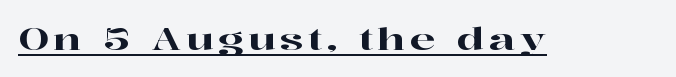
Q: Is the text italic (slanted)? A: No, it is upright.
Q: Is the typeface a serif or a sans-serif typeface? A: Serif.
Q: Is the text underlined? A: Yes.
Q: Width (condensed, normal, or wide)? A: Wide.
Q: Stroke contrast? A: High.
Q: x-height? A: Medium.
Q: Monospaced? A: No.
